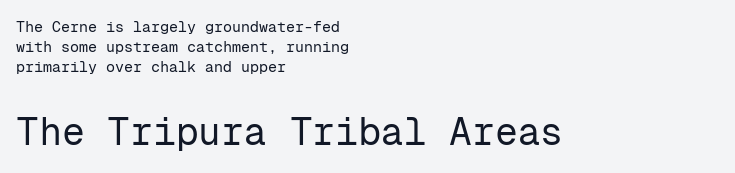
Quick note: not italic, upright. The lower block of text is set noticeably larger than the block above it. Students, observe: this is what conventionally led text looks like. The type is set solid horizontally, with unmodified tracking.
